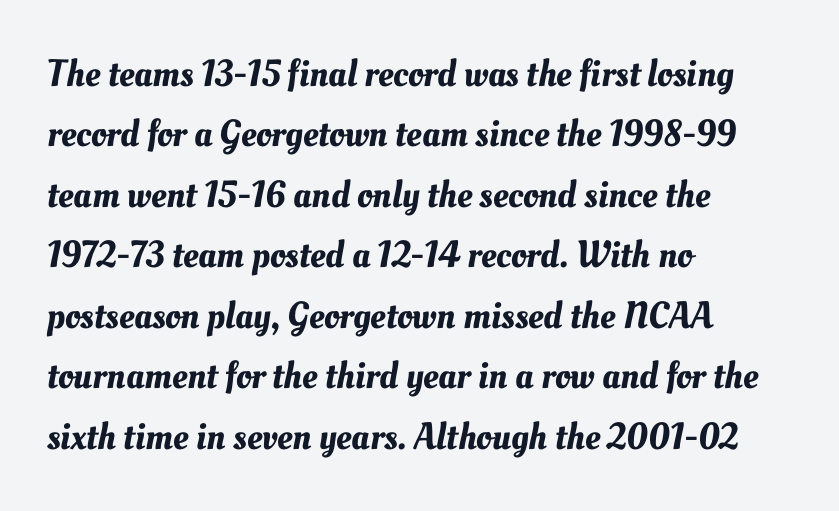
{"width": "normal", "stroke_contrast": "medium", "x_height": "small", "monospaced": "no", "underline": "no", "align": "left", "line_spacing": "normal", "line_spacing_ratio": 1.59, "letter_spacing": "normal", "letter_spacing_em": 0.0, "glyph_px": 38}
